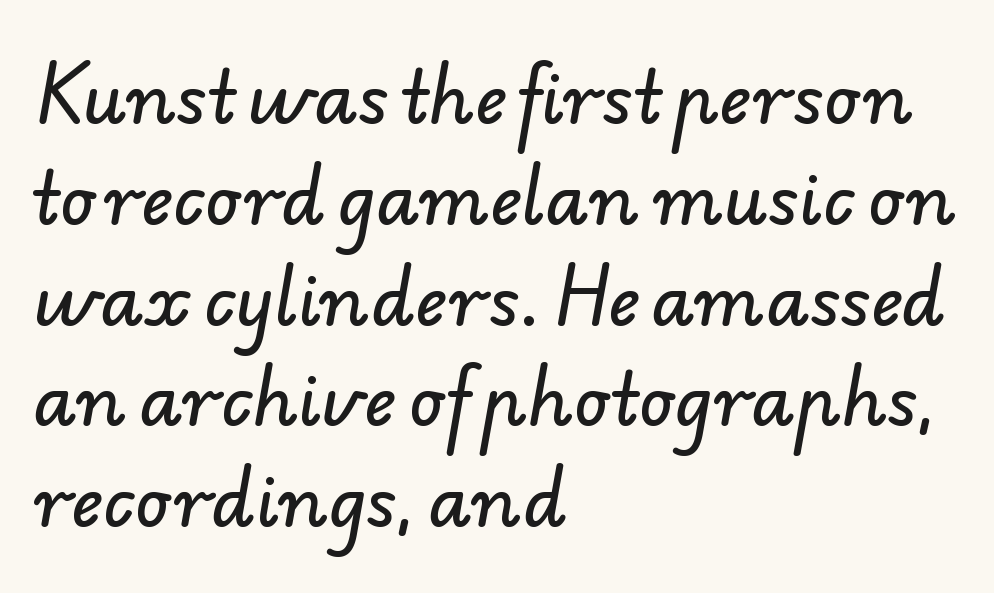
{"serif": "no", "width": "normal", "stroke_contrast": "low", "x_height": "small", "monospaced": "no", "underline": "no", "align": "left", "line_spacing": "normal", "line_spacing_ratio": 1.44, "letter_spacing": "normal", "letter_spacing_em": 0.0, "glyph_px": 70}
